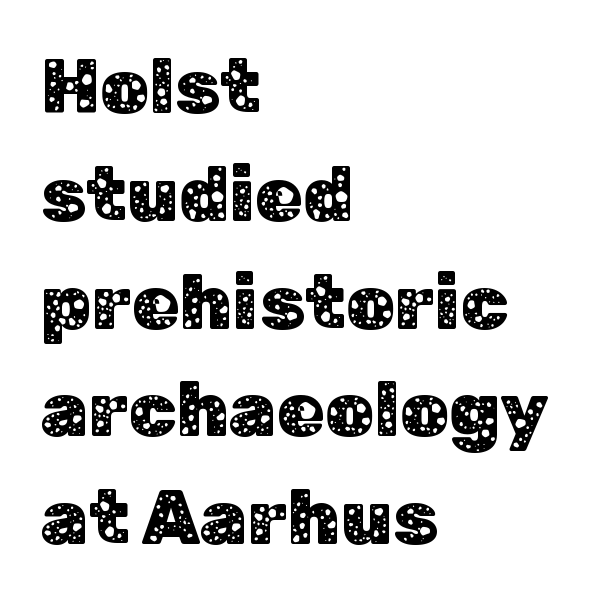
{"serif": "no", "italic": "no", "width": "normal", "stroke_contrast": "low", "x_height": "medium", "monospaced": "no", "underline": "no", "align": "left", "line_spacing": "normal", "line_spacing_ratio": 1.4, "letter_spacing": "normal", "letter_spacing_em": 0.0, "glyph_px": 77}
